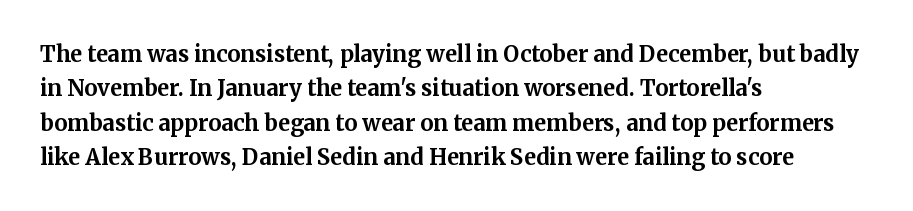
Q: Is the text bold? A: Yes.
Q: Is the text italic (slanted)? A: No, it is upright.
Q: Is the text underlined? A: No.
Q: How is the paragraph aligned? A: Left-aligned.
Q: Is the spacing between letters normal or unusually wide? A: Normal.
Q: Is the spacing between lines tight, normal or loose? A: Normal.
